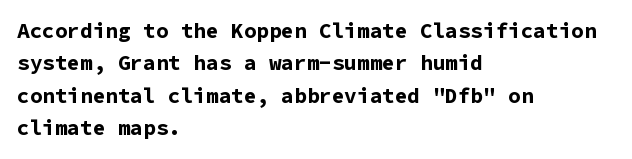
The image shows 21 px bold type, upright; set left-aligned, normal line spacing (1.54x), normal letter spacing, not underlined.
